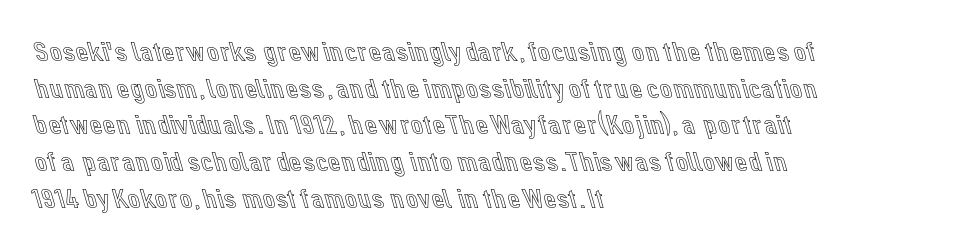
The image shows 28 px text type; set left-aligned, normal line spacing (1.31x), normal letter spacing, not underlined; a medium x-height.
